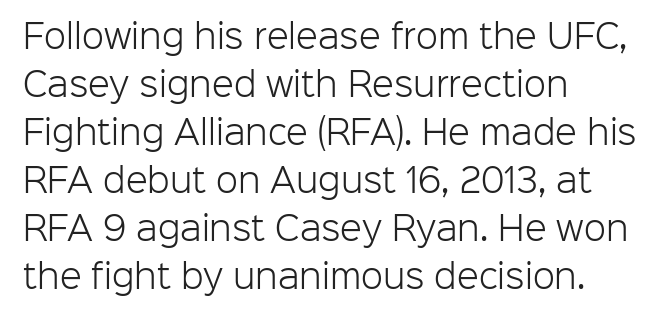
Q: Is the text bold? A: No.
Q: Is the text italic (slanted)? A: No, it is upright.
Q: Is the typeface a serif or a sans-serif typeface? A: Sans-serif.
Q: Is the text underlined? A: No.
Q: How is the paragraph aligned? A: Left-aligned.
Q: Is the spacing between letters normal or unusually wide? A: Normal.
Q: Is the spacing between lines tight, normal or loose? A: Normal.
Q: Width (condensed, normal, or wide)? A: Normal.
Q: Stroke contrast? A: Low.
Q: x-height? A: Medium.
Q: Monospaced? A: No.
